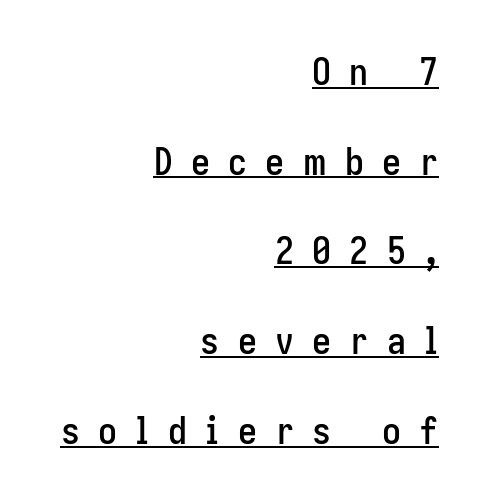
{"serif": "no", "italic": "no", "width": "condensed", "stroke_contrast": "low", "x_height": "medium", "monospaced": "no", "underline": "yes", "align": "right", "line_spacing": "loose", "line_spacing_ratio": 2.36, "letter_spacing": "wide", "letter_spacing_em": 0.48, "glyph_px": 38}
